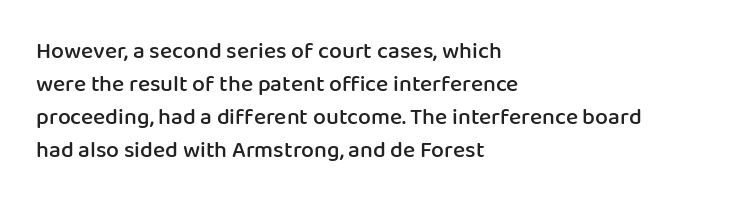
The space beneath each line is pristine and unruled. This rendering leaves character spacing at its baseline value. Designer's note — italics off, roman on. Leftover space on each line is placed entirely after the last word.
